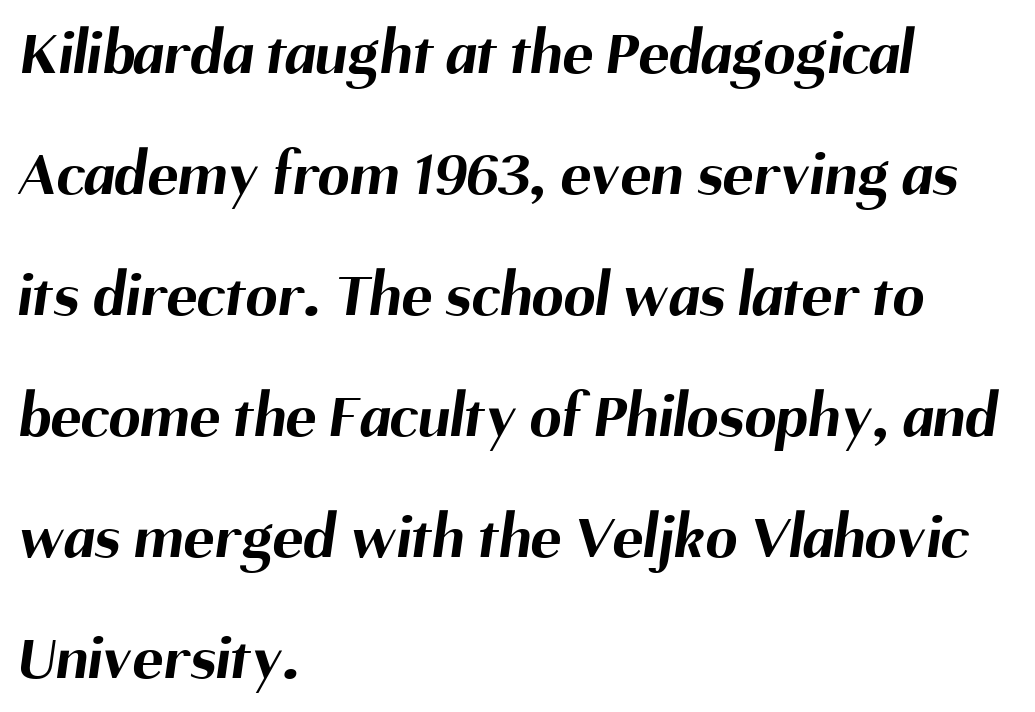
The image shows 64 px bold sans-serif type; set left-aligned, line spacing 1.89x, normal letter spacing, not underlined; medium stroke contrast and a medium x-height.
